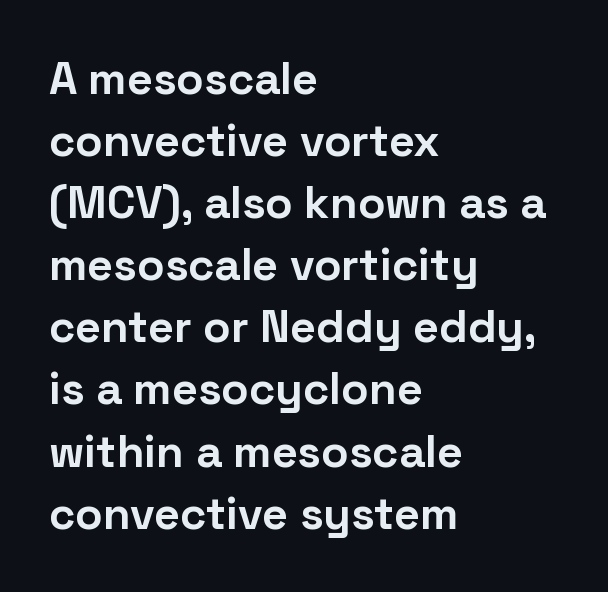
{"serif": "no", "italic": "no", "bold": "yes", "weight": "bold", "width": "normal", "stroke_contrast": "low", "x_height": "medium", "monospaced": "no", "underline": "no", "align": "left", "line_spacing": "normal", "line_spacing_ratio": 1.38, "letter_spacing": "normal", "letter_spacing_em": 0.0, "glyph_px": 45}
